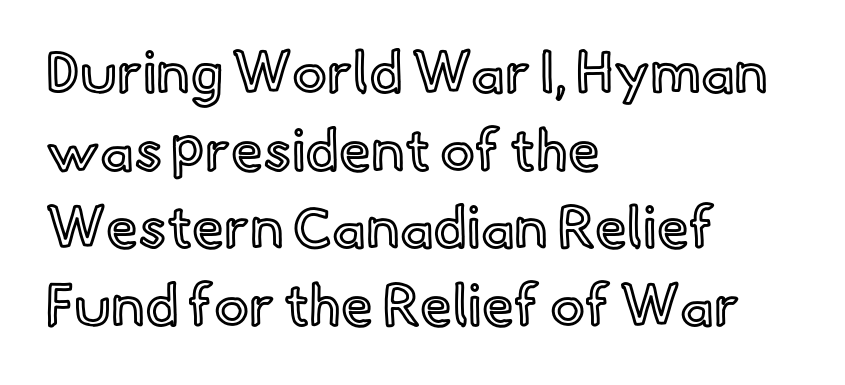
One-word summary of the alignment: left. Unlike italic type, these characters show no tilt at all. Each new line begins a customary step beneath the previous one. Characters follow at the spacing the type designer built in.
